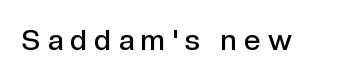
The image shows 29 px semibold sans-serif type, upright; set unusually wide letter spacing (+0.25 em), not underlined; a medium x-height.
